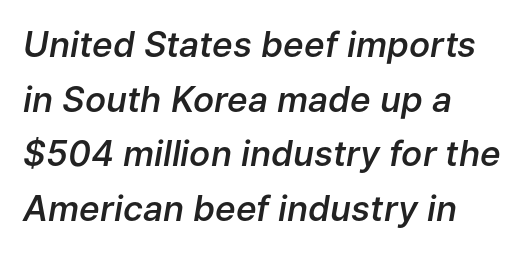
{"italic": "yes", "lean": "right", "slant_degrees": 9, "bold": "semi", "weight": "semibold", "width": "normal", "stroke_contrast": "low", "x_height": "medium", "monospaced": "no", "underline": "no", "align": "left", "line_spacing": "normal", "line_spacing_ratio": 1.56, "letter_spacing": "normal", "letter_spacing_em": 0.0, "glyph_px": 35}
